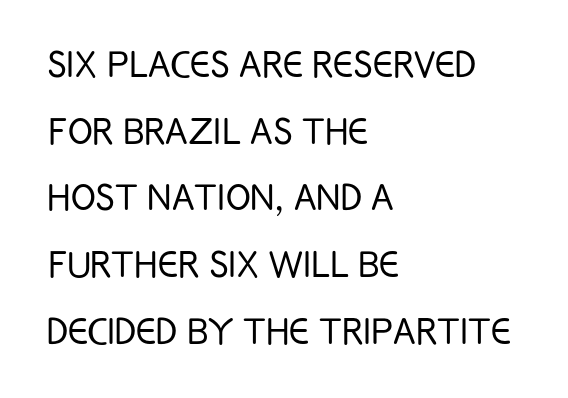
The image shows 46 px light, condensed sans-serif type, upright; set left-aligned, normal line spacing (1.45x), normal letter spacing, not underlined; low stroke contrast and a large x-height.
